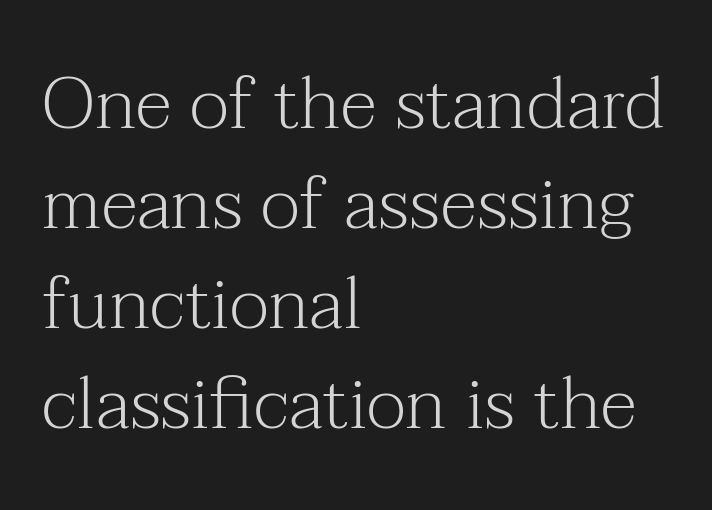
One-word summary of the alignment: left. The weight tops out at a normal text grade. You could not count columns in this text — the font is proportionally spaced. Small tapered or slab feet sit at the stroke ends, so this counts as serif. Notice how the stems are strictly vertical — no italics here. Students, note that the glyphs here touch the page at normal intervals.
